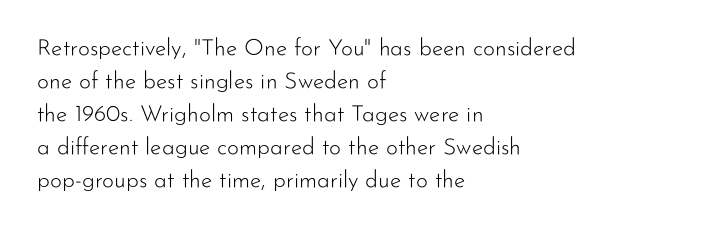
The image shows 23 px text type, upright; set left-aligned, normal line spacing (1.44x), normal letter spacing, not underlined.
